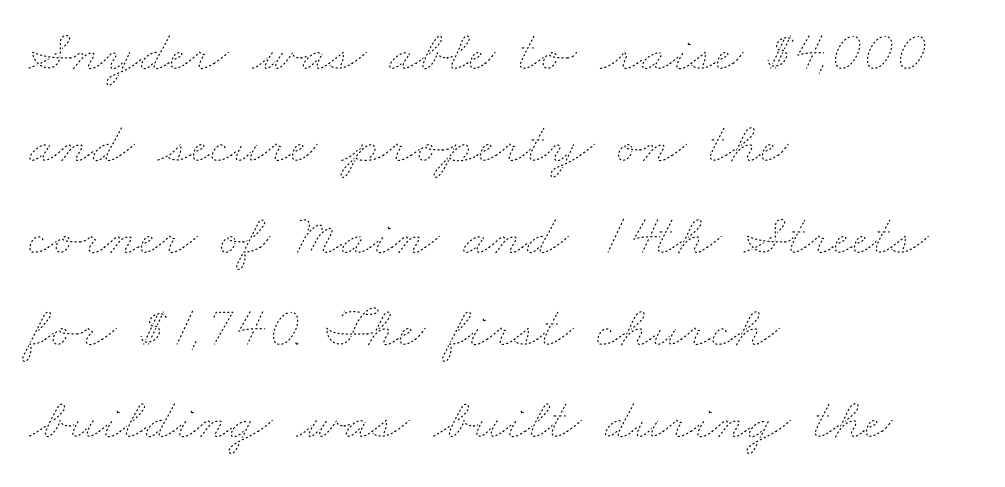
The image shows 59 px thin, wide type; set left-aligned, normal line spacing (1.56x), normal letter spacing, not underlined; low stroke contrast and a small x-height.
